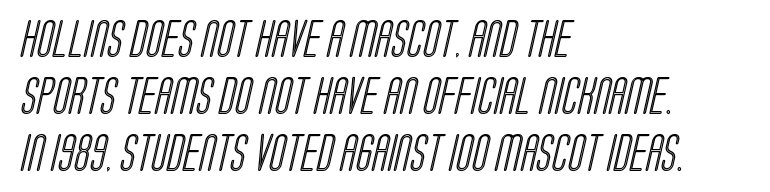
{"width": "condensed", "x_height": "large", "monospaced": "no", "underline": "no", "align": "left", "line_spacing": "normal", "line_spacing_ratio": 1.54, "letter_spacing": "normal", "letter_spacing_em": 0.0, "glyph_px": 37}
